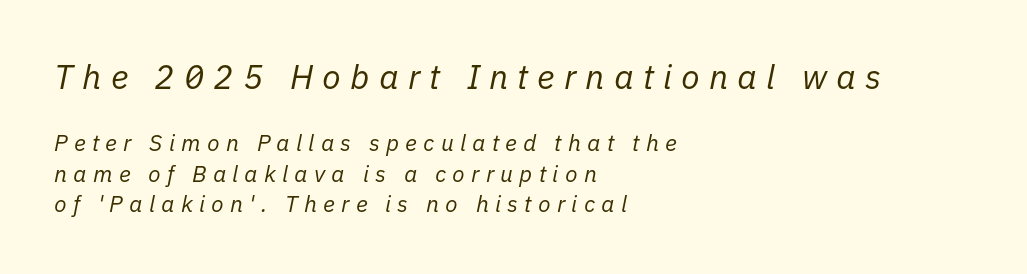
Q: Is the text bold? A: No.
Q: Is the text italic (slanted)? A: Yes, it leans right by about 11 degrees.
Q: Is the text underlined? A: No.
Q: How is the paragraph aligned? A: Left-aligned.
Q: Is the spacing between letters normal or unusually wide? A: Unusually wide.
Q: Is the spacing between lines tight, normal or loose? A: Normal.
Q: Which block of text is set in a larger size, the first (top) or the second (bottom)? A: The first (top) one.
Q: Width (condensed, normal, or wide)? A: Normal.
Q: Stroke contrast? A: Low.
Q: x-height? A: Medium.
Q: Monospaced? A: No.
